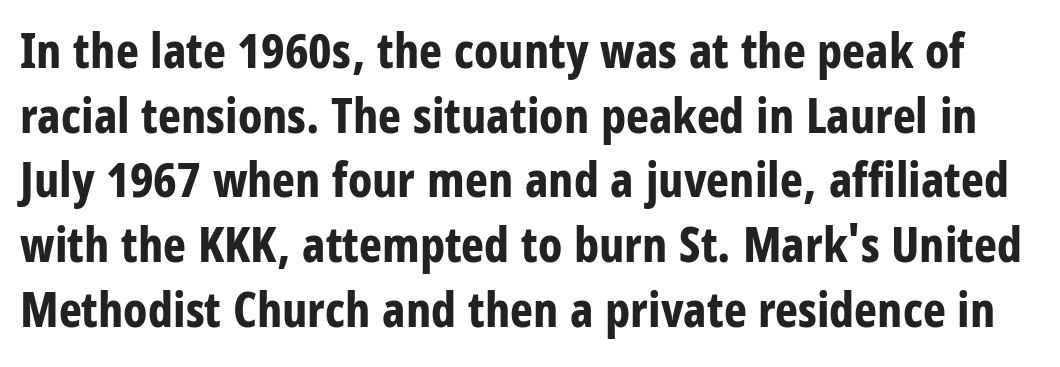
Q: Is the text bold? A: Yes.
Q: Is the text italic (slanted)? A: No, it is upright.
Q: Is the typeface a serif or a sans-serif typeface? A: Sans-serif.
Q: Is the text underlined? A: No.
Q: Is the spacing between letters normal or unusually wide? A: Normal.
Q: Is the spacing between lines tight, normal or loose? A: Normal.
Q: Width (condensed, normal, or wide)? A: Condensed.
Q: Stroke contrast? A: Low.
Q: x-height? A: Large.
Q: Monospaced? A: No.
